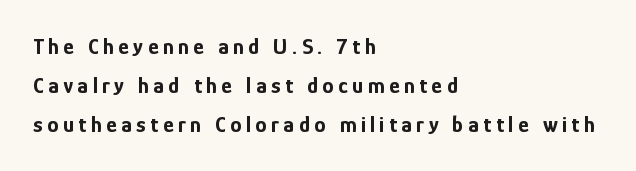
Q: Is the text bold? A: Yes.
Q: Is the text italic (slanted)? A: No, it is upright.
Q: Is the text underlined? A: No.
Q: How is the paragraph aligned? A: Left-aligned.
Q: Is the spacing between lines tight, normal or loose? A: Normal.
